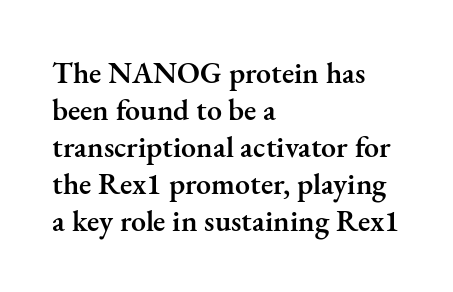
Q: Is the text bold? A: Semi-bold.
Q: Is the text italic (slanted)? A: No, it is upright.
Q: Is the typeface a serif or a sans-serif typeface? A: Serif.
Q: Is the text underlined? A: No.
Q: How is the paragraph aligned? A: Left-aligned.
Q: Is the spacing between letters normal or unusually wide? A: Normal.
Q: Width (condensed, normal, or wide)? A: Normal.
Q: Stroke contrast? A: Medium.
Q: x-height? A: Small.
Q: Monospaced? A: No.
